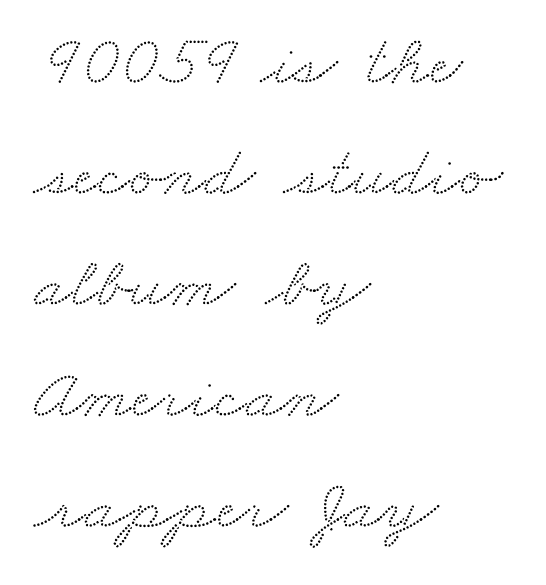
Reading down the block, your eye returns to a fixed left position each line. Has an underline been added? It has not. Do the characters align in a grid? No, the font is proportional. Is the letter spacing exaggerated? No — it looks like the ordinary default.
